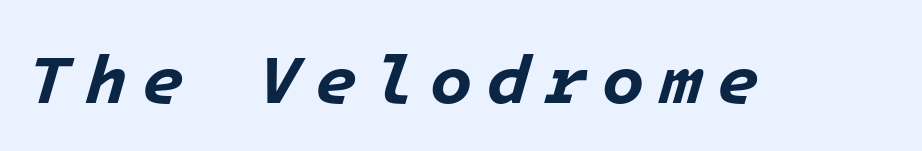
The image shows 69 px bold type, italic (leaning right), monospaced; set unusually wide letter spacing (+0.22 em), not underlined; low stroke contrast and a medium x-height.
